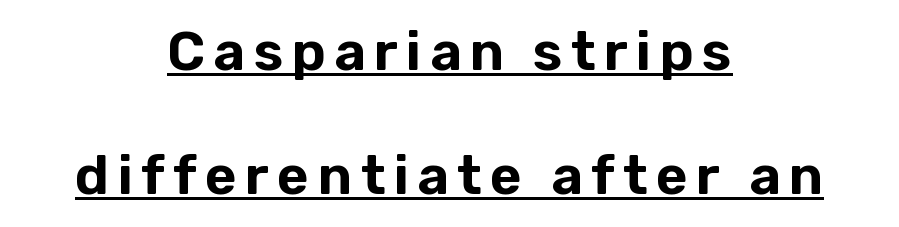
Q: Is the text italic (slanted)? A: No, it is upright.
Q: Is the typeface a serif or a sans-serif typeface? A: Sans-serif.
Q: Is the text underlined? A: Yes.
Q: How is the paragraph aligned? A: Centered.
Q: Is the spacing between lines tight, normal or loose? A: Loose.
Q: Width (condensed, normal, or wide)? A: Normal.
Q: Stroke contrast? A: Low.
Q: x-height? A: Medium.
Q: Monospaced? A: No.
